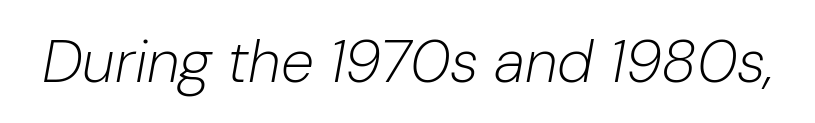
The image shows 60 px light type, italic (leaning right); set normal letter spacing, not underlined; low stroke contrast and a medium x-height.
